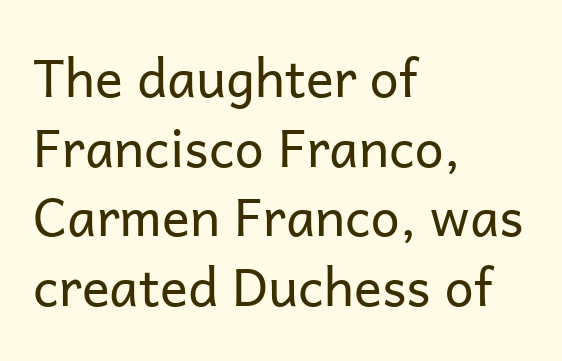
This rendering leaves character spacing at its baseline value. Where is the straight margin? On the left. The foot of each line stays bare and open. This sample has the flowing, uneven cadence of proportional lettering.
